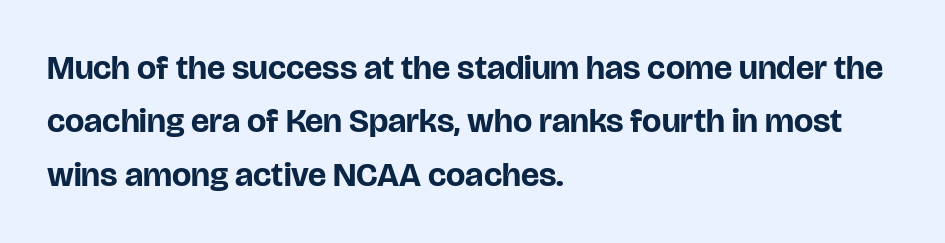
The image shows 34 px bold sans-serif type, upright; set left-aligned, normal line spacing (1.57x), normal letter spacing, not underlined; low stroke contrast and a large x-height.
